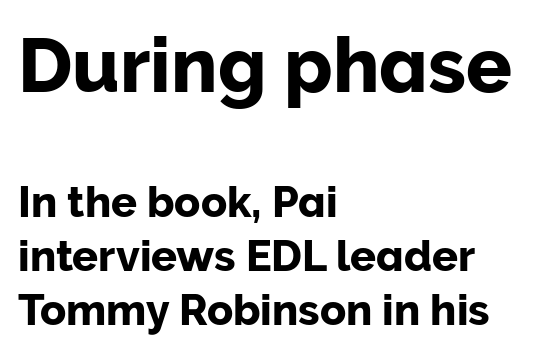
{"serif": "no", "italic": "no", "width": "normal", "stroke_contrast": "low", "x_height": "medium", "monospaced": "no", "underline": "no", "align": "left", "line_spacing": "normal", "line_spacing_ratio": 1.26, "letter_spacing": "normal", "letter_spacing_em": 0.0, "larger_block": "first", "size_ratio": 1.77, "glyph_px": 76}
